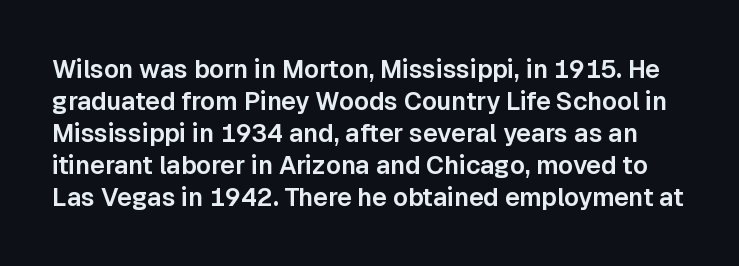
{"italic": "no", "underline": "no", "line_spacing": "normal", "line_spacing_ratio": 1.28, "letter_spacing": "normal", "letter_spacing_em": 0.0, "glyph_px": 25}
